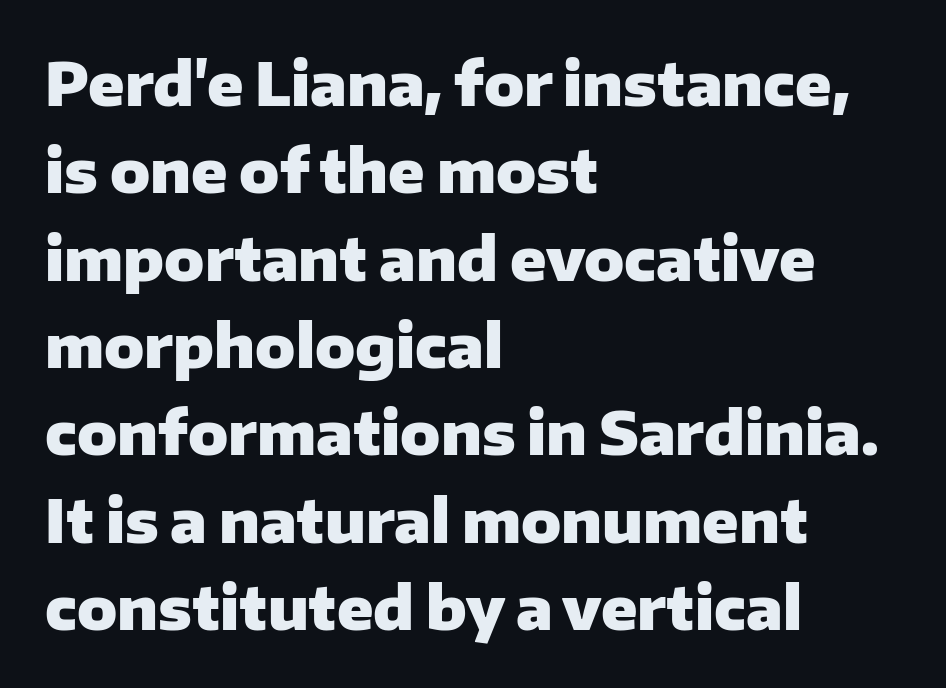
{"serif": "no", "italic": "no", "bold": "yes", "weight": "heavy", "width": "normal", "stroke_contrast": "low", "x_height": "medium", "monospaced": "no", "underline": "no", "align": "left", "line_spacing": "normal", "line_spacing_ratio": 1.48, "letter_spacing": "normal", "letter_spacing_em": 0.0, "glyph_px": 59}
